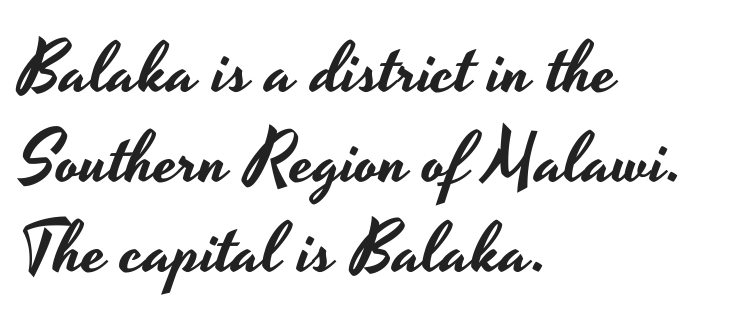
The rows are spaced the way most documents space them. The type family on display is of the sans-serif kind. The space beneath each line is pristine and unruled.
